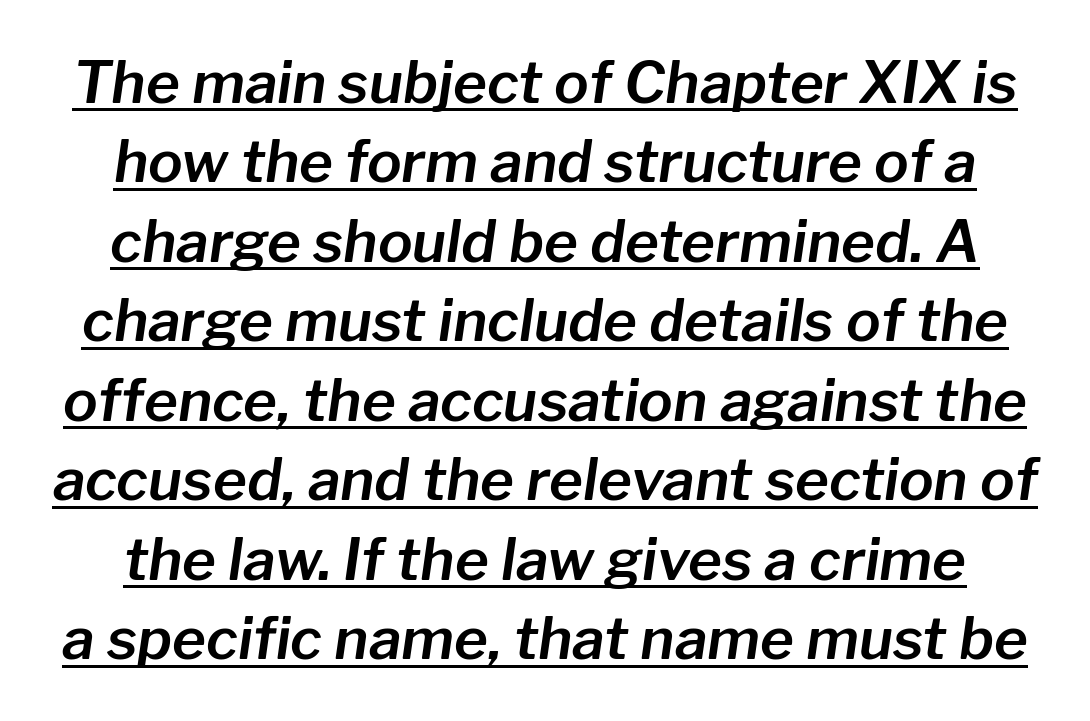
{"italic": "yes", "lean": "right", "slant_degrees": 8, "width": "normal", "stroke_contrast": "low", "x_height": "medium", "monospaced": "no", "underline": "yes", "line_spacing": "normal", "line_spacing_ratio": 1.37, "letter_spacing": "normal", "letter_spacing_em": 0.0, "glyph_px": 58}
